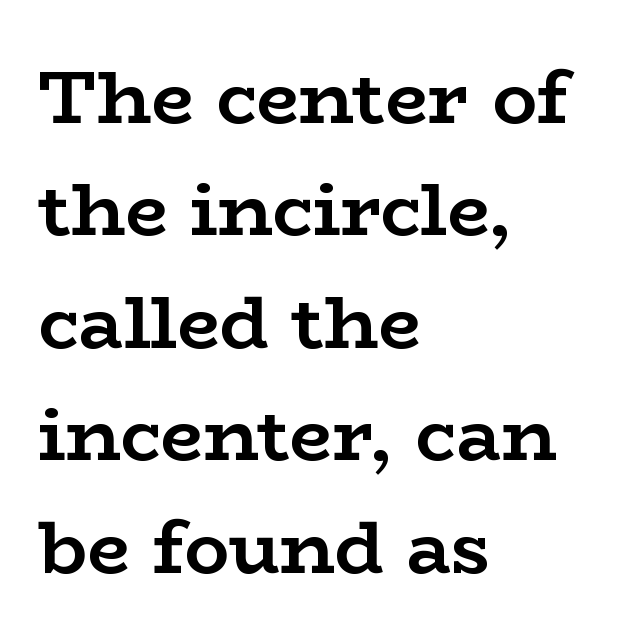
Caption: multi-line text, flush left, ragged right. The rendering uses a moderate line-height, typical for paragraphs. The lettering holds an erect, upright posture throughout. Do the characters align in a grid? No, the font is proportional. The space directly below the letters is spotless.
